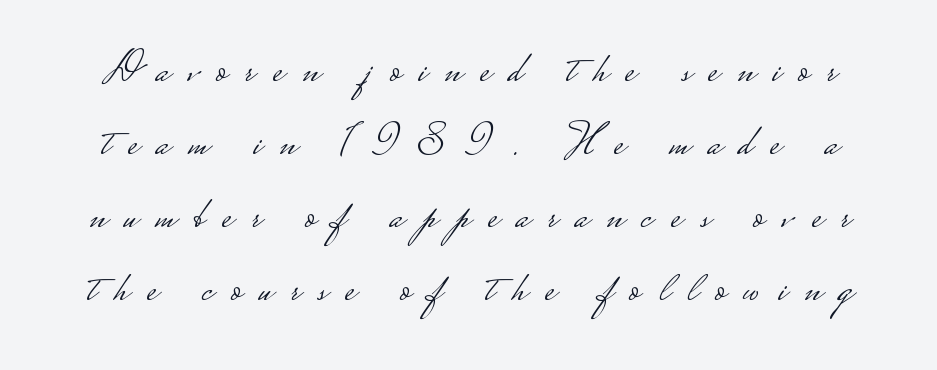
The horizontal fit of the characters is loose and conspicuously gappy. Descender tails drop into unmarked territory. This block has exactly the height ordinary leading produces. Nothing sits at the stroke ends, so this counts as sans-serif.
